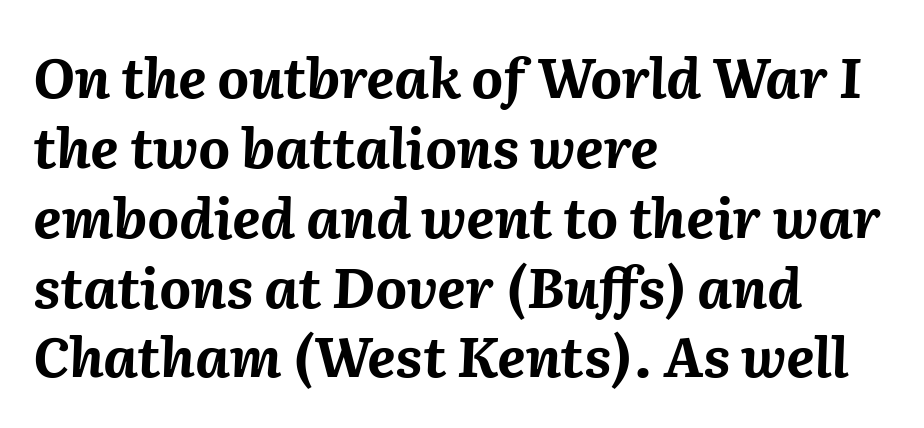
The image shows 55 px bold type, italic (leaning right); set left-aligned, normal line spacing (1.27x), normal letter spacing, not underlined; medium stroke contrast and a medium x-height.
